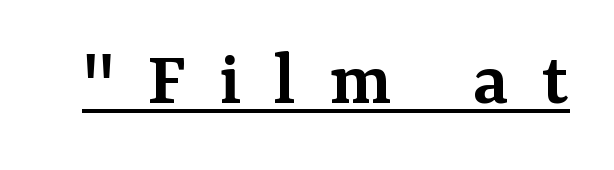
The image shows 79 px semibold serif type, upright; set unusually wide letter spacing (+0.42 em), underlined; medium stroke contrast and a medium x-height.
